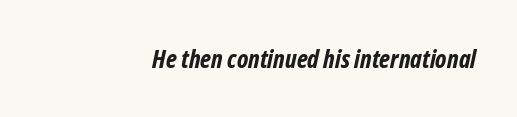
All the whitespace from short lines collects on the left. The string is rendered with underlining switched off. A full-strength bold gives these letters their thick strokes. Look at the tracking — it's just the regular setting, nothing added.
